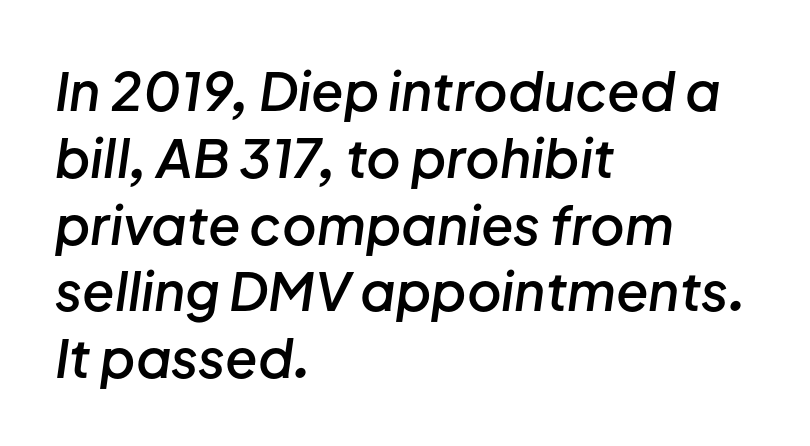
{"italic": "yes", "lean": "right", "slant_degrees": 8, "bold": "semi", "weight": "semibold", "width": "normal", "stroke_contrast": "low", "x_height": "medium", "monospaced": "no", "underline": "no", "align": "left", "line_spacing": "normal", "line_spacing_ratio": 1.26, "letter_spacing": "normal", "letter_spacing_em": 0.0, "glyph_px": 53}
